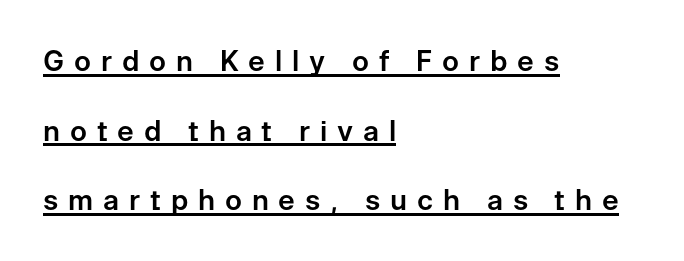
{"serif": "no", "italic": "no", "width": "normal", "stroke_contrast": "low", "x_height": "medium", "monospaced": "no", "underline": "yes", "align": "left", "line_spacing": "loose", "line_spacing_ratio": 2.49, "letter_spacing": "wide", "letter_spacing_em": 0.35, "glyph_px": 28}
